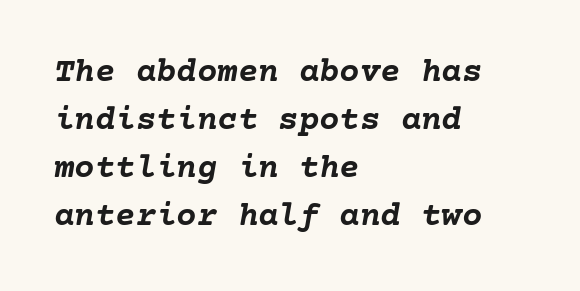
Here the glyphs are tracked normally, forming tight word shapes. A full-strength bold gives these letters their thick strokes. Does the leading feel generous? No, just average. Unmarked baselines from the first word to the last.
